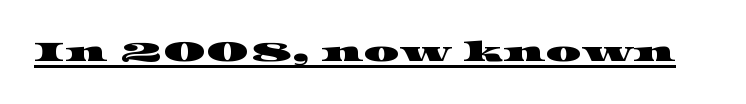
{"serif": "yes", "width": "wide", "stroke_contrast": "high", "x_height": "large", "monospaced": "no", "underline": "yes", "letter_spacing": "normal", "letter_spacing_em": 0.0, "glyph_px": 28}
